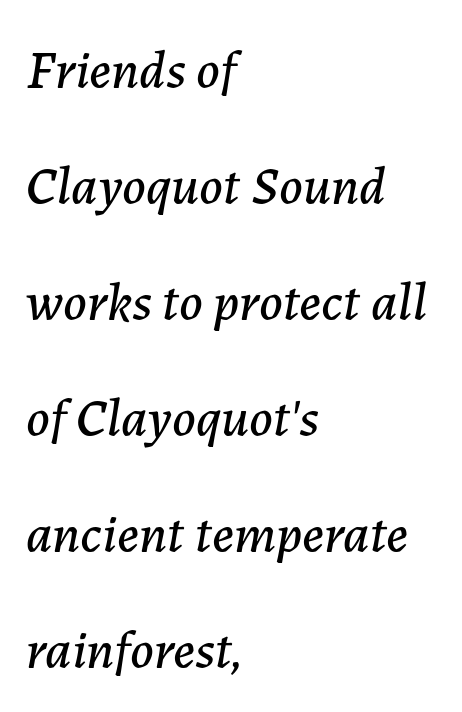
Only glyphs here, with clear space below each row. Slant detected: the letters are inclined. A classic flush-left, rag-right setting is used for this passage. Honestly, the rows look like they've been pulled way apart. Do the characters align in a grid? No, the font is proportional.
